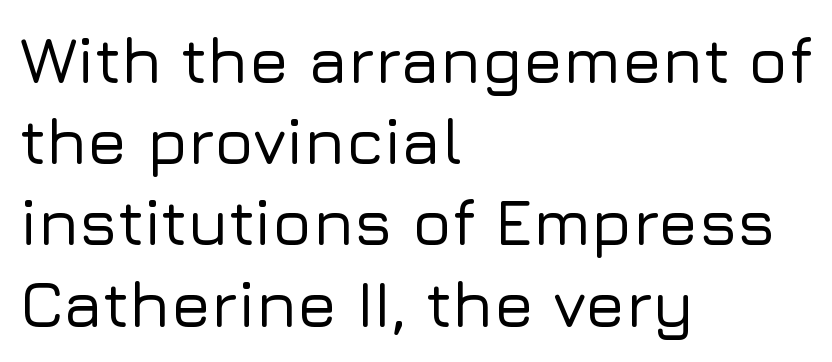
{"serif": "no", "italic": "no", "width": "normal", "stroke_contrast": "low", "x_height": "medium", "monospaced": "no", "underline": "no", "align": "left", "line_spacing": "normal", "line_spacing_ratio": 1.25, "letter_spacing": "normal", "letter_spacing_em": 0.0, "glyph_px": 65}
